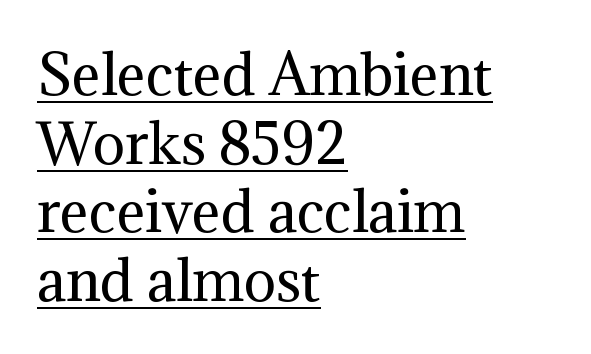
Weight: not bold — regular or lighter. Left-aligned paragraph, ragged on the right. Notice how the stems are strictly vertical — no italics here. Evenly set lines give the paragraph a standard silhouette. Observe the serifs anchoring each vertical stroke in this sample.
